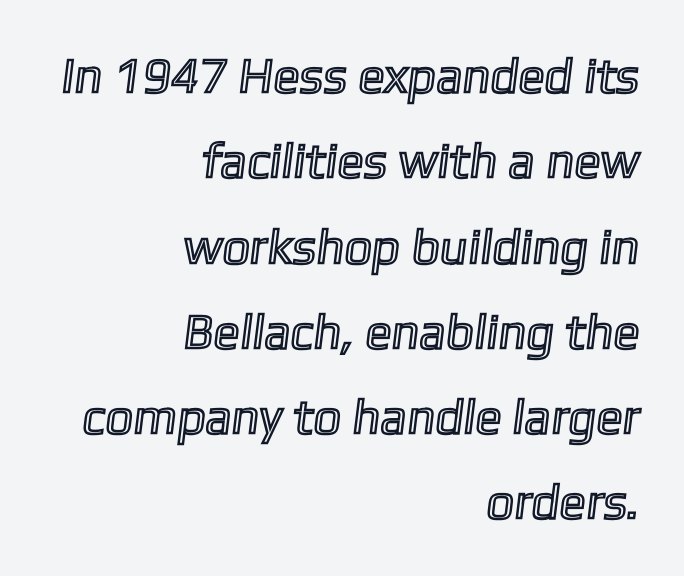
Do the characters align in a grid? No, the font is proportional. The paragraph shown leans on its right margin. The passage shown has conventional tracking throughout. Nobody drew a line under any word here.
